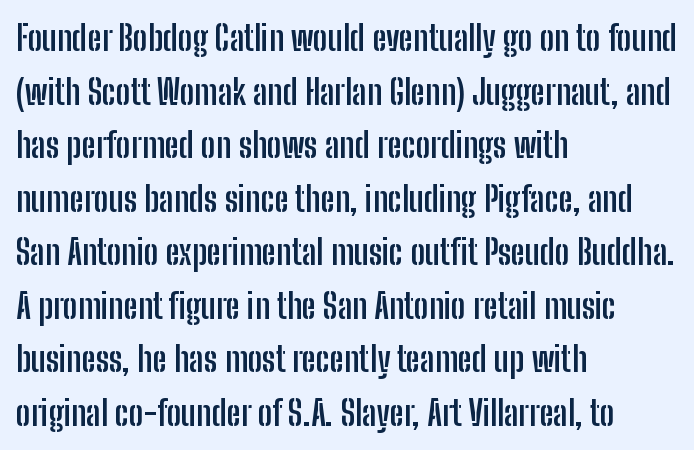
Q: Is the text bold? A: Yes.
Q: Is the text italic (slanted)? A: No, it is upright.
Q: Is the typeface a serif or a sans-serif typeface? A: Sans-serif.
Q: Is the text underlined? A: No.
Q: How is the paragraph aligned? A: Left-aligned.
Q: Is the spacing between letters normal or unusually wide? A: Normal.
Q: Is the spacing between lines tight, normal or loose? A: Normal.
Q: Width (condensed, normal, or wide)? A: Condensed.
Q: Stroke contrast? A: Low.
Q: x-height? A: Medium.
Q: Monospaced? A: No.
